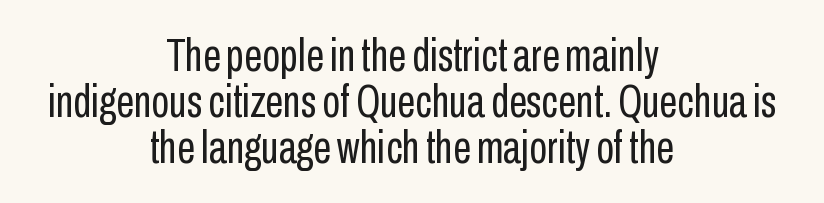
Q: Is the text bold? A: No.
Q: Is the text italic (slanted)? A: No, it is upright.
Q: Is the typeface a serif or a sans-serif typeface? A: Sans-serif.
Q: Is the text underlined? A: No.
Q: How is the paragraph aligned? A: Centered.
Q: Is the spacing between letters normal or unusually wide? A: Normal.
Q: Is the spacing between lines tight, normal or loose? A: Tight.
Q: Width (condensed, normal, or wide)? A: Condensed.
Q: Stroke contrast? A: Low.
Q: x-height? A: Medium.
Q: Monospaced? A: No.
